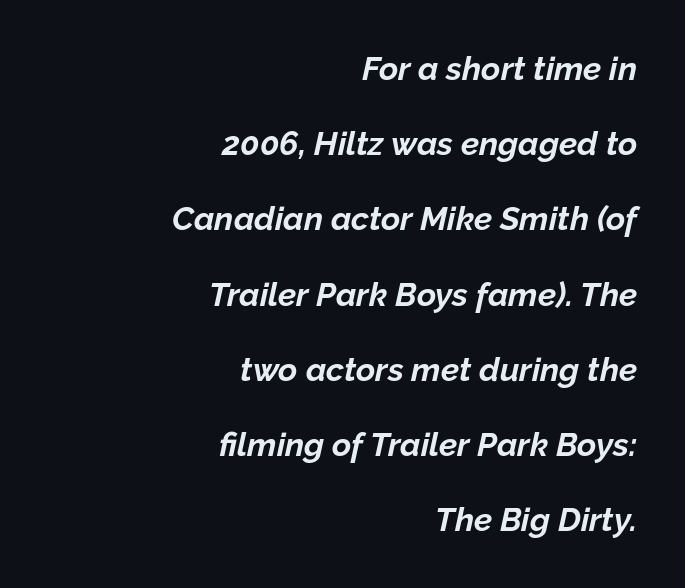
The image shows 33 px bold type, italic (leaning right); set right-aligned, loose line spacing (2.28x), normal letter spacing, not underlined; low stroke contrast and a medium x-height.
